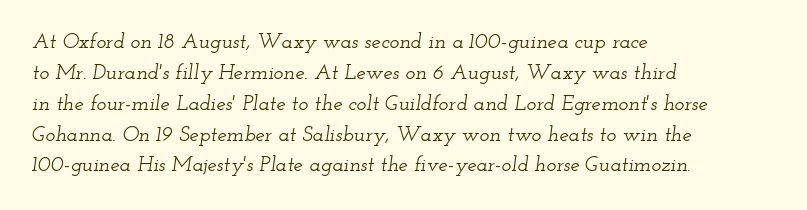
{"italic": "yes", "lean": "right", "slant_degrees": 12, "underline": "no", "align": "left", "line_spacing": "normal", "line_spacing_ratio": 1.47, "letter_spacing": "normal", "letter_spacing_em": 0.0, "glyph_px": 21}
